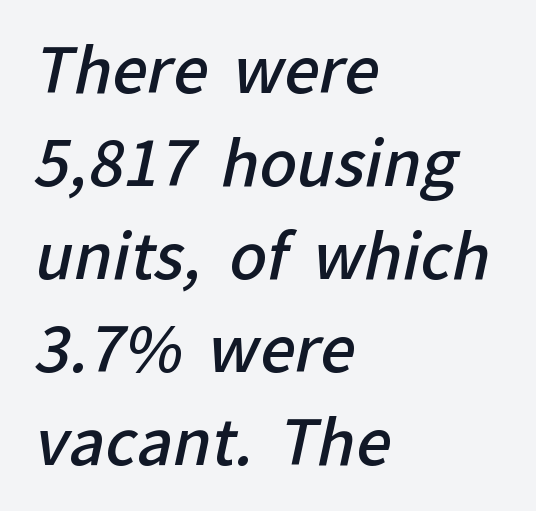
Q: Is the text bold? A: Semi-bold.
Q: Is the typeface a serif or a sans-serif typeface? A: Sans-serif.
Q: Is the text underlined? A: No.
Q: How is the paragraph aligned? A: Left-aligned.
Q: Is the spacing between letters normal or unusually wide? A: Normal.
Q: Is the spacing between lines tight, normal or loose? A: Normal.
Q: Width (condensed, normal, or wide)? A: Normal.
Q: Stroke contrast? A: Low.
Q: x-height? A: Medium.
Q: Monospaced? A: No.
